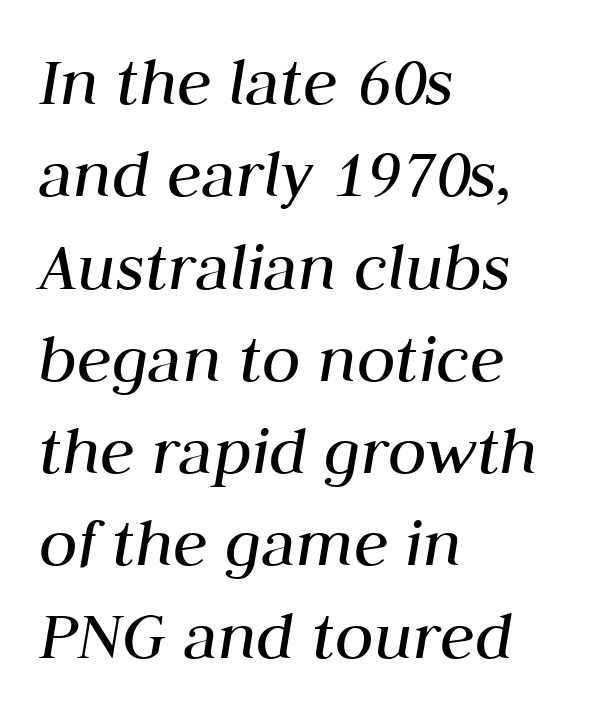
{"italic": "yes", "lean": "right", "slant_degrees": 10, "bold": "no", "weight": "regular", "width": "normal", "stroke_contrast": "medium", "x_height": "medium", "monospaced": "no", "underline": "no", "align": "left", "line_spacing": "normal", "line_spacing_ratio": 1.3, "letter_spacing": "normal", "letter_spacing_em": 0.0, "glyph_px": 71}
